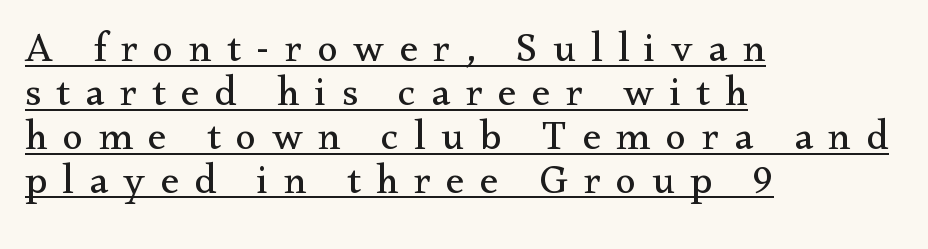
Q: Is the text bold? A: No.
Q: Is the text italic (slanted)? A: No, it is upright.
Q: Is the typeface a serif or a sans-serif typeface? A: Serif.
Q: Is the text underlined? A: Yes.
Q: How is the paragraph aligned? A: Left-aligned.
Q: Is the spacing between letters normal or unusually wide? A: Unusually wide.
Q: Is the spacing between lines tight, normal or loose? A: Tight.
Q: Width (condensed, normal, or wide)? A: Normal.
Q: Stroke contrast? A: Medium.
Q: x-height? A: Small.
Q: Monospaced? A: No.
